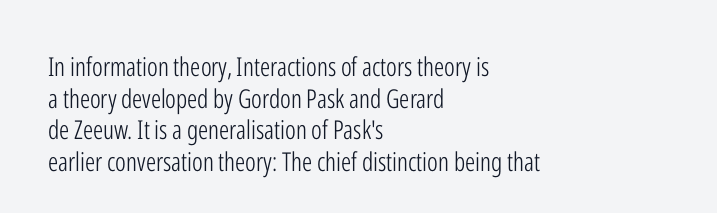
{"italic": "no", "bold": "no", "underline": "no", "align": "left", "line_spacing_ratio": 1.22, "letter_spacing": "normal", "letter_spacing_em": 0.0, "glyph_px": 26}
